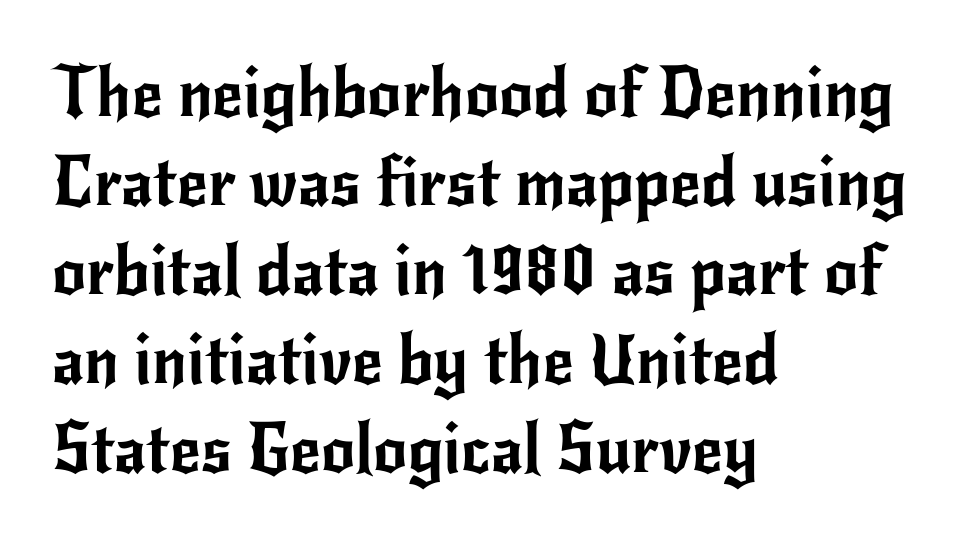
The image shows 67 px sans-serif type, upright; set left-aligned, normal line spacing (1.33x), normal letter spacing, not underlined; low stroke contrast and a small x-height.
